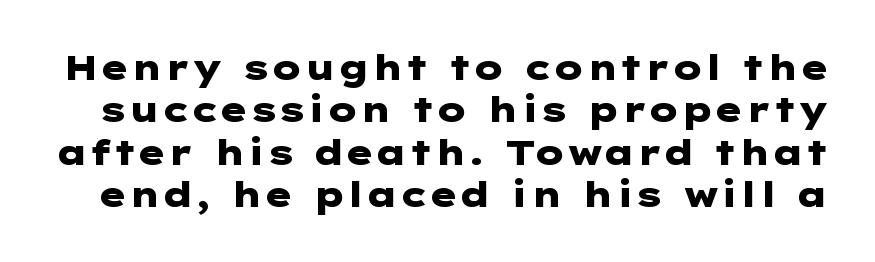
The image shows 35 px heavy, wide sans-serif type, upright; set line spacing 1.21x, normal letter spacing, not underlined; low stroke contrast and a medium x-height.
